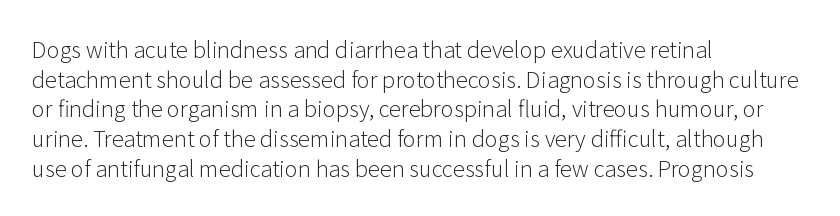
{"italic": "no", "bold": "no", "underline": "no", "align": "left", "line_spacing": "normal", "line_spacing_ratio": 1.35, "letter_spacing": "normal", "letter_spacing_em": 0.0, "glyph_px": 22}
